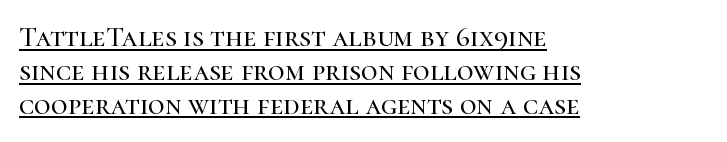
Teacher's note: observe the even left margin — that is flush-left alignment. Characters remain perfectly vertical along every line. Check the space under the baseline: a stroke is drawn there. The passage shown is typed in a proportional face where columns would drift. Does extra space separate the letters? No, they use regular spacing. This sample uses a serif face.
